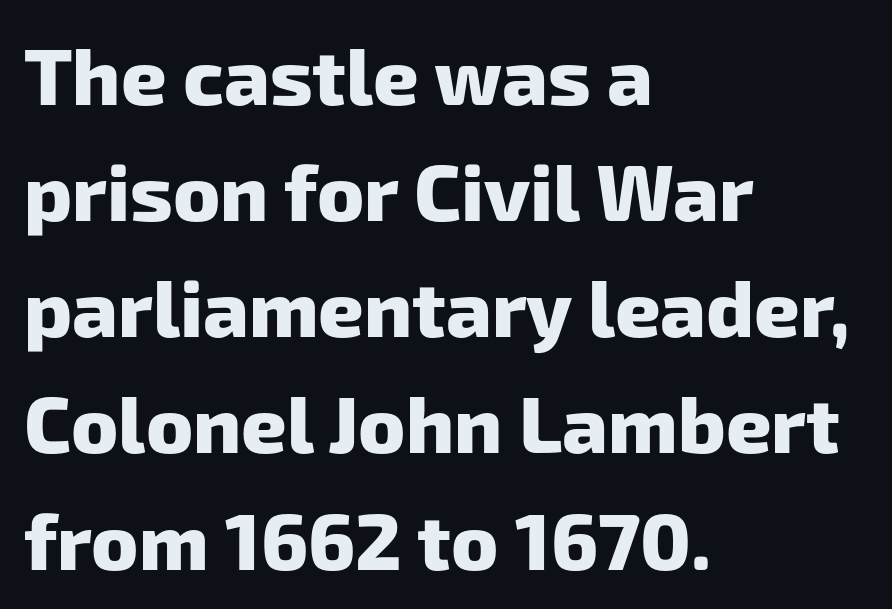
The compositor pushed each line to the left boundary. No word sits above an underline. The typeface chosen for these lines omits serifs. You'd pick this weight for a headline — it's a proper bold. This sample has the flowing, uneven cadence of proportional lettering. Short note: letters normally spaced.
